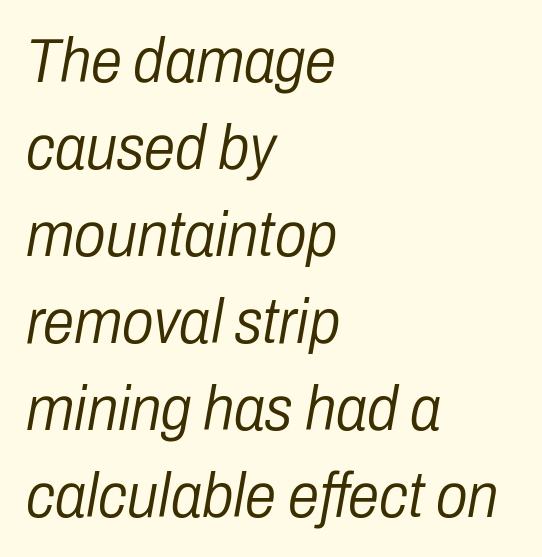
The image shows 63 px light, condensed type, italic (leaning right); set left-aligned, normal line spacing (1.38x), normal letter spacing, not underlined; low stroke contrast and a medium x-height.
